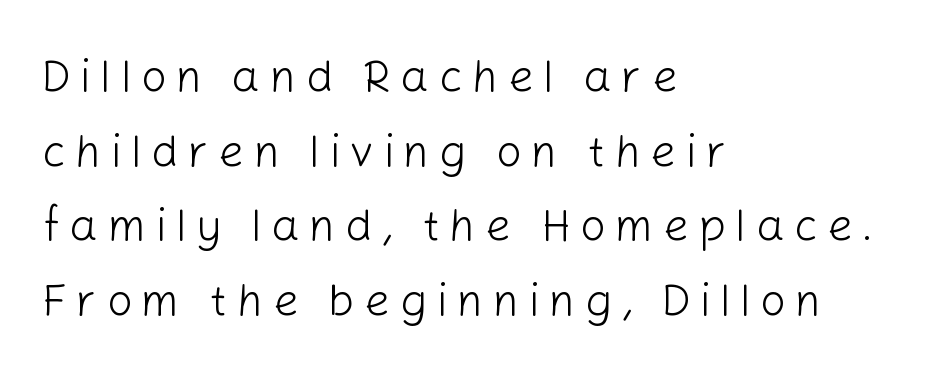
Letterform terminals end flat and unadorned throughout the passage. Layout note: lines flush left. Vertical spacing — default. The face used here is proportionally spaced, like ordinary book or web type. Ascenders rise straight up at ninety degrees. The type is letterspaced generously, with wide tracking.
